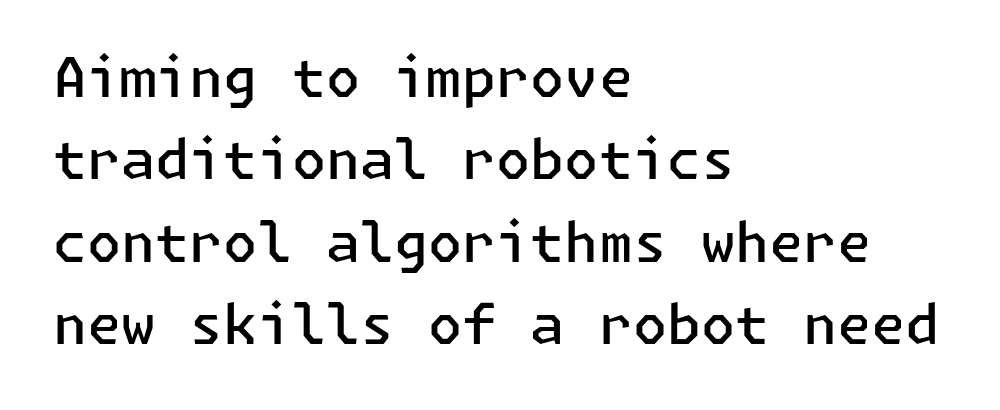
Q: Is the text bold? A: Semi-bold.
Q: Is the text italic (slanted)? A: No, it is upright.
Q: Is the typeface a serif or a sans-serif typeface? A: Sans-serif.
Q: Is the text underlined? A: No.
Q: How is the paragraph aligned? A: Left-aligned.
Q: Is the spacing between letters normal or unusually wide? A: Normal.
Q: Is the spacing between lines tight, normal or loose? A: Normal.
Q: Width (condensed, normal, or wide)? A: Normal.
Q: Stroke contrast? A: Low.
Q: x-height? A: Medium.
